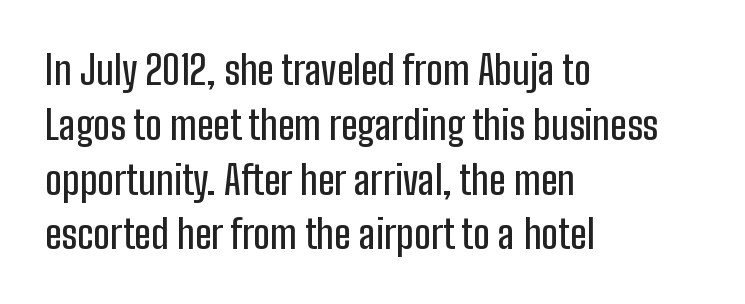
The image shows 40 px condensed sans-serif type, upright; set left-aligned, normal line spacing (1.37x), normal letter spacing, not underlined; low stroke contrast and a medium x-height.
